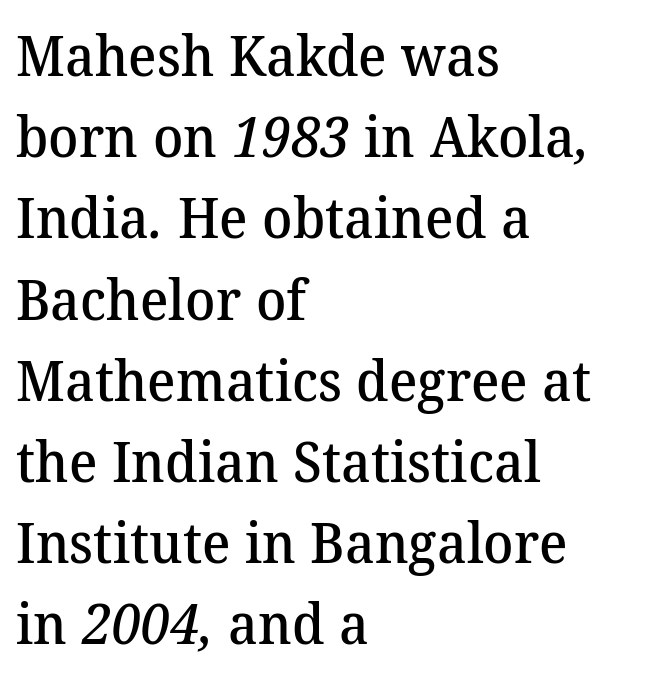
{"serif": "yes", "bold": "semi", "weight": "semibold", "width": "normal", "stroke_contrast": "medium", "x_height": "medium", "monospaced": "no", "underline": "no", "align": "left", "line_spacing": "normal", "line_spacing_ratio": 1.45, "letter_spacing": "normal", "letter_spacing_em": 0.0, "glyph_px": 56}
